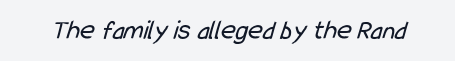
Q: Is the text bold? A: No.
Q: Is the typeface a serif or a sans-serif typeface? A: Sans-serif.
Q: Is the text underlined? A: No.
Q: Is the spacing between letters normal or unusually wide? A: Normal.
Q: Width (condensed, normal, or wide)? A: Condensed.
Q: Stroke contrast? A: Low.
Q: x-height? A: Medium.
Q: Monospaced? A: No.
